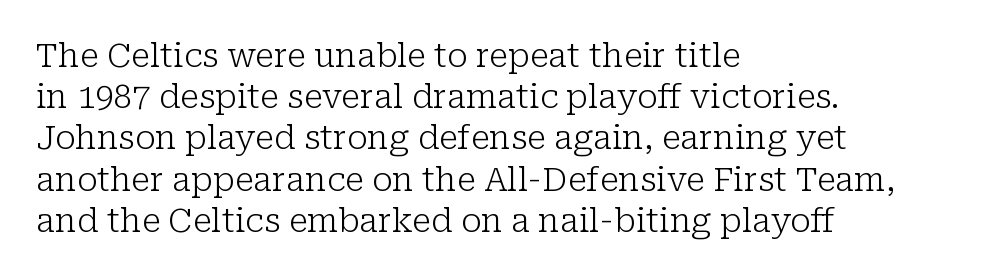
Q: Is the text bold? A: No.
Q: Is the text italic (slanted)? A: No, it is upright.
Q: Is the typeface a serif or a sans-serif typeface? A: Serif.
Q: Is the text underlined? A: No.
Q: How is the paragraph aligned? A: Left-aligned.
Q: Is the spacing between letters normal or unusually wide? A: Normal.
Q: Is the spacing between lines tight, normal or loose? A: Normal.
Q: Width (condensed, normal, or wide)? A: Normal.
Q: Stroke contrast? A: Low.
Q: x-height? A: Medium.
Q: Monospaced? A: No.
